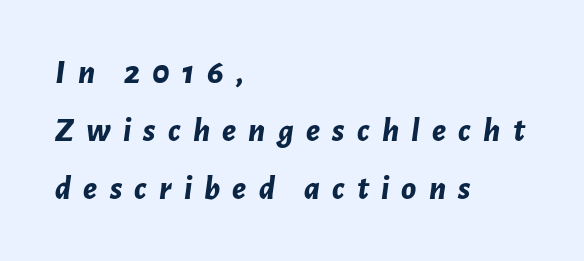
Q: Is the text bold? A: Yes.
Q: Is the text italic (slanted)? A: Yes, it leans right by about 7 degrees.
Q: Is the text underlined? A: No.
Q: How is the paragraph aligned? A: Left-aligned.
Q: Is the spacing between letters normal or unusually wide? A: Unusually wide.
Q: Is the spacing between lines tight, normal or loose? A: Normal.
Q: Width (condensed, normal, or wide)? A: Normal.
Q: Stroke contrast? A: Low.
Q: x-height? A: Medium.
Q: Monospaced? A: No.
